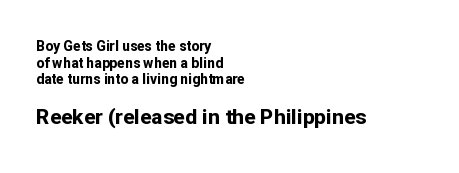
The image shows 21 px bold type, upright; set left-aligned, line spacing 1.18x, normal letter spacing, not underlined; the second (bottom) block is 1.5x larger.
